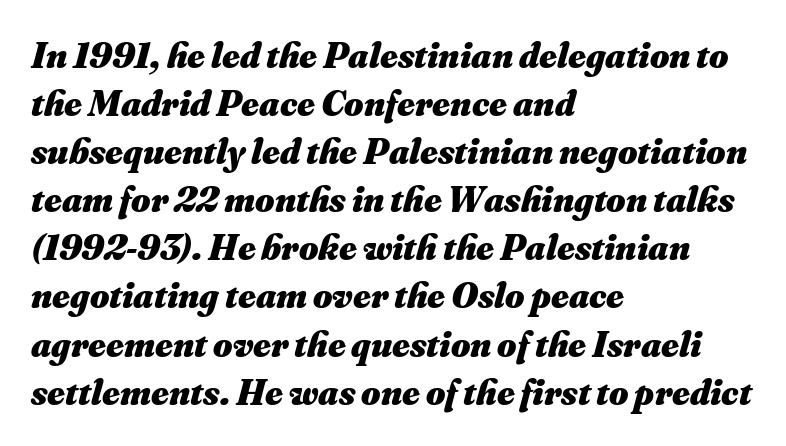
The image shows 37 px heavy type, italic (leaning right); set left-aligned, normal line spacing (1.3x), normal letter spacing, not underlined; medium stroke contrast and a small x-height.
